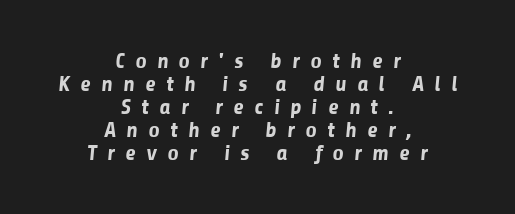
The image shows 22 px bold type; set centered, tight line spacing (1.04x), unusually wide letter spacing (+0.47 em), not underlined.
